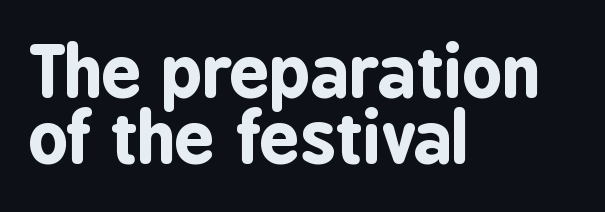
{"serif": "no", "italic": "no", "bold": "yes", "weight": "bold", "width": "condensed", "stroke_contrast": "low", "x_height": "medium", "monospaced": "no", "underline": "no", "align": "left", "line_spacing": "tight", "line_spacing_ratio": 0.95, "letter_spacing": "normal", "letter_spacing_em": 0.0, "glyph_px": 70}
